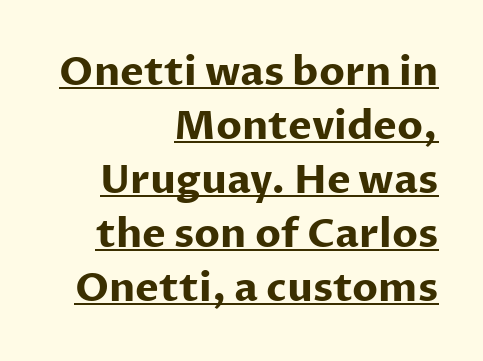
{"serif": "no", "italic": "no", "bold": "yes", "weight": "bold", "width": "normal", "stroke_contrast": "low", "x_height": "medium", "monospaced": "no", "underline": "yes", "align": "right", "line_spacing": "normal", "line_spacing_ratio": 1.35, "letter_spacing": "normal", "letter_spacing_em": 0.0, "glyph_px": 40}
